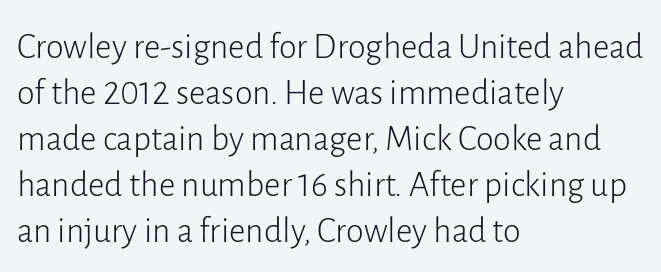
No word sits above an underline. Is there much room between lines? A standard amount, neither cramped nor airy. There is no visible air inserted between adjacent glyphs. Each letter's strokes conclude bluntly, with no projecting serifs. The setting favours the left margin, as ordinary paragraphs usually do. These lines were composed using upright roman letters.
